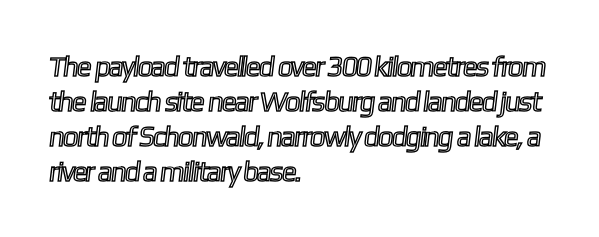
{"width": "condensed", "x_height": "medium", "monospaced": "no", "underline": "no", "align": "left", "line_spacing": "normal", "line_spacing_ratio": 1.25, "letter_spacing": "normal", "letter_spacing_em": 0.0, "glyph_px": 28}
